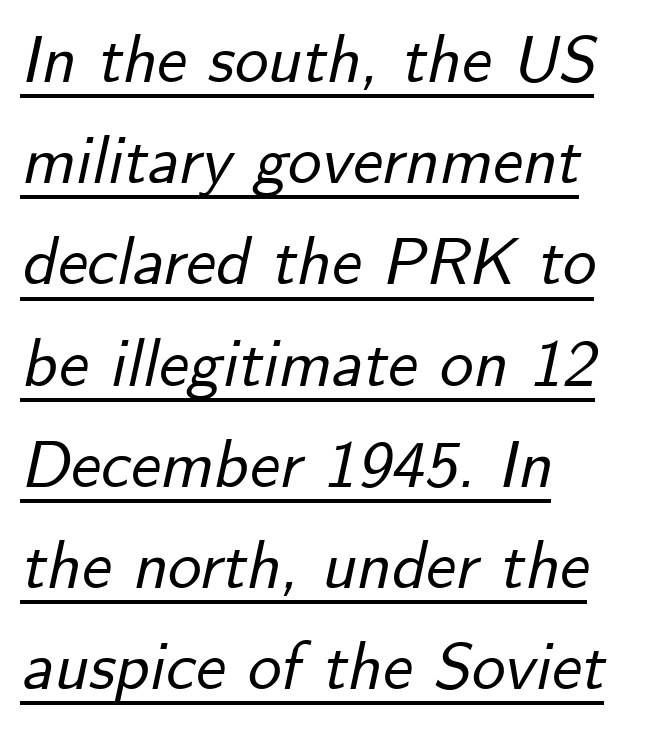
The image shows 67 px text type, italic (leaning right); set left-aligned, normal line spacing (1.51x), normal letter spacing, underlined; low stroke contrast and a small x-height.
